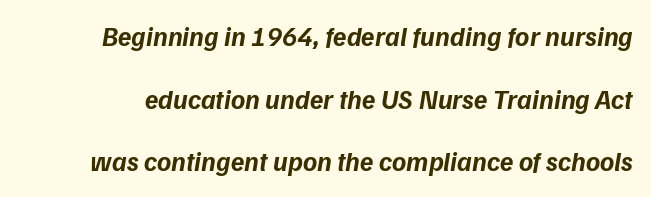
Slant detected: the letters are inclined. Glance below the letters and you will spot only blank space. This is heavy type, rendered in bold. Widely set lines give the paragraph a tall, airy silhouette. Nobody touched the tracking dial on this one.
